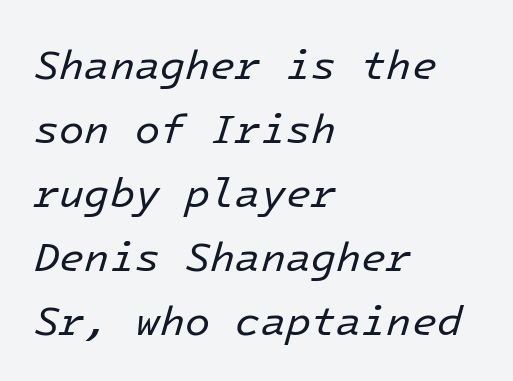
The image shows 41 px regular-weight type, italic (leaning right); set left-aligned, normal line spacing (1.56x), normal letter spacing, not underlined; low stroke contrast and a medium x-height.
